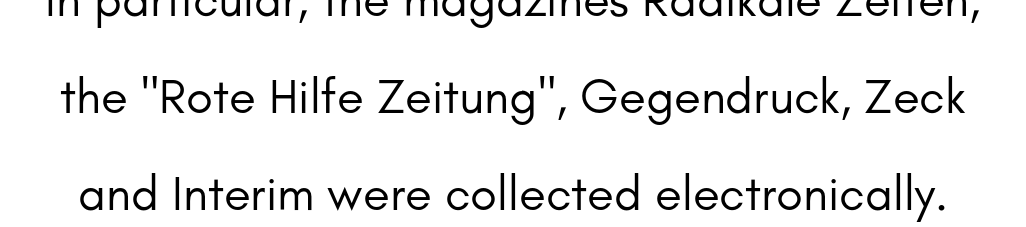
How would I describe the line gaps? Wide and relaxed. Weight: in the light-to-regular range. This sample has the flowing, uneven cadence of proportional lettering. The glyphs are unaccompanied by any horizontal stroke below them. Words appear dense and cohesive because spacing is normal. The glyphs in this specimen are sans serif.
